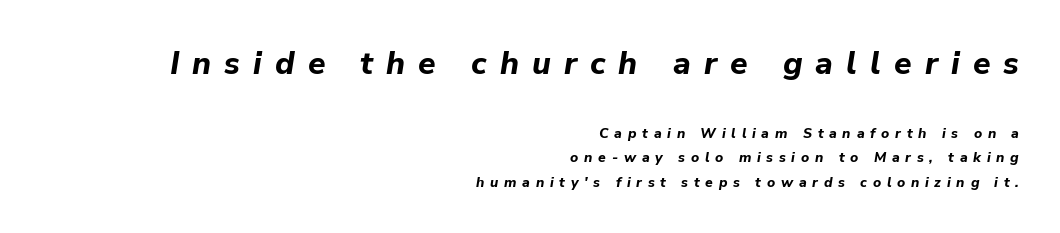
{"italic": "yes", "lean": "right", "slant_degrees": 9, "bold": "yes", "weight": "bold", "width": "normal", "stroke_contrast": "low", "x_height": "medium", "monospaced": "no", "underline": "no", "align": "right", "line_spacing_ratio": 1.75, "letter_spacing": "wide", "letter_spacing_em": 0.41, "larger_block": "first", "size_ratio": 2.29, "glyph_px": 32}
